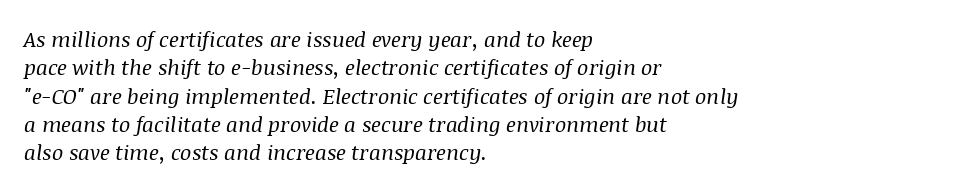
{"italic": "yes", "lean": "right", "slant_degrees": 8, "bold": "no", "underline": "no", "align": "left", "line_spacing": "normal", "line_spacing_ratio": 1.35, "letter_spacing": "normal", "letter_spacing_em": 0.0, "glyph_px": 21}
